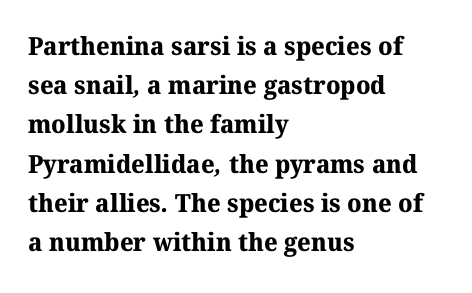
Q: Is the text bold? A: Yes.
Q: Is the text underlined? A: No.
Q: How is the paragraph aligned? A: Left-aligned.
Q: Is the spacing between letters normal or unusually wide? A: Normal.
Q: Is the spacing between lines tight, normal or loose? A: Normal.
